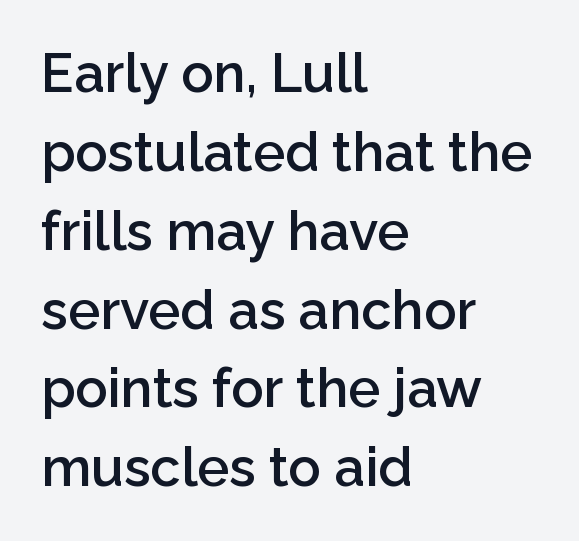
{"serif": "no", "italic": "no", "bold": "semi", "weight": "semibold", "width": "normal", "stroke_contrast": "low", "x_height": "medium", "monospaced": "no", "underline": "no", "align": "left", "line_spacing": "normal", "line_spacing_ratio": 1.46, "letter_spacing": "normal", "letter_spacing_em": 0.0, "glyph_px": 54}
